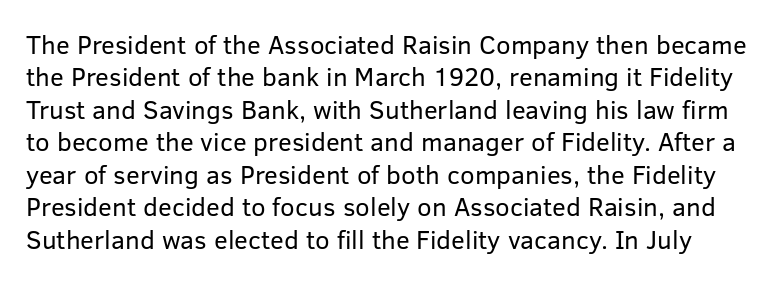
{"italic": "no", "bold": "no", "underline": "no", "line_spacing": "normal", "line_spacing_ratio": 1.25, "letter_spacing": "normal", "letter_spacing_em": 0.0, "glyph_px": 26}
